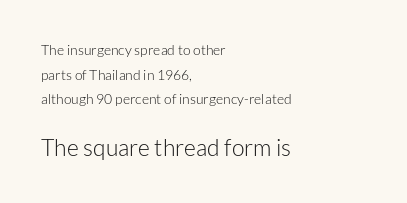
Spacing between characters is what you'd get straight out of the box. When letters stand straight like this, we call the style roman or upright. Each stroke keeps to a modest, everyday thickness or less. Size hierarchy here favors the trailing block over the leading one. Lines of text with bare space underneath.
